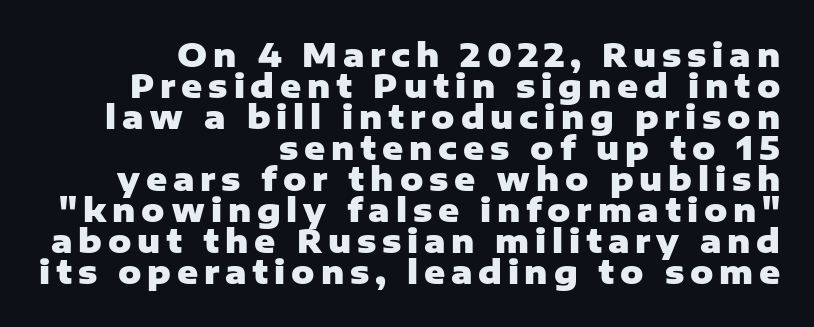
The image shows 32 px heavy sans-serif type, upright; set right-aligned, tight line spacing (0.97x), not underlined; low stroke contrast and a medium x-height.
